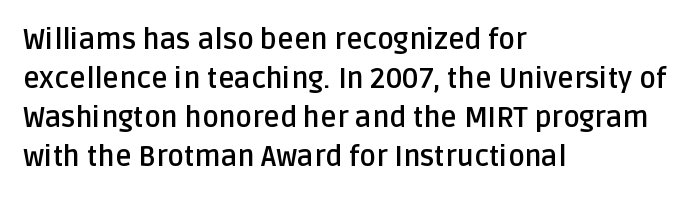
Does the lettering tilt? It doesn't — this is upright. Look at the stroke-to-counter ratio: heavy, a bold. Think of a printed novel: that variable character pitch is what you see here. The paragraph has a hard left edge and a soft right edge. Letters rest on an invisible, unmarked baseline. You could call the tracking neutral — neither tight nor loose.
